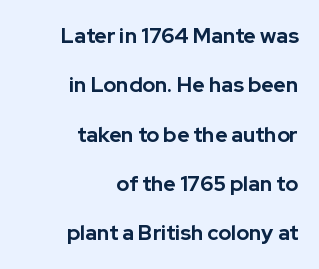
{"italic": "no", "bold": "yes", "underline": "no", "align": "right", "line_spacing": "loose", "line_spacing_ratio": 2.35, "letter_spacing": "normal", "letter_spacing_em": 0.0, "glyph_px": 21}
